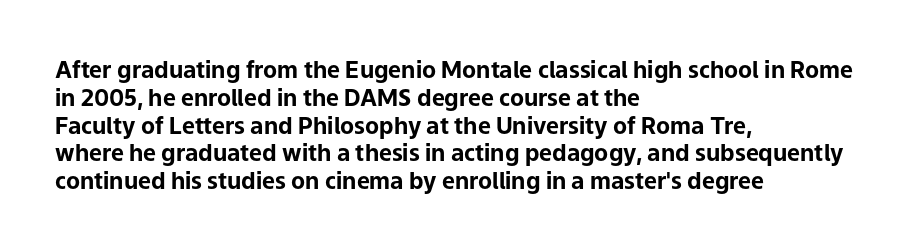
Short and long lines alike share a common starting point at left. Unlike italic type, these characters show no tilt at all. The passage shown is emphatically bold. The face used here is rendered with its standard letterfit. The space beneath each line is pristine and unruled.
